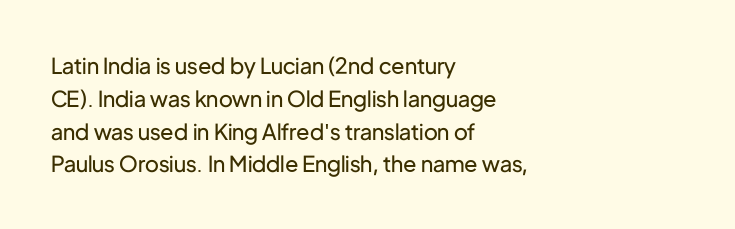
Q: Is the text bold? A: No.
Q: Is the text italic (slanted)? A: No, it is upright.
Q: Is the text underlined? A: No.
Q: How is the paragraph aligned? A: Left-aligned.
Q: Is the spacing between letters normal or unusually wide? A: Normal.
Q: Is the spacing between lines tight, normal or loose? A: Normal.
